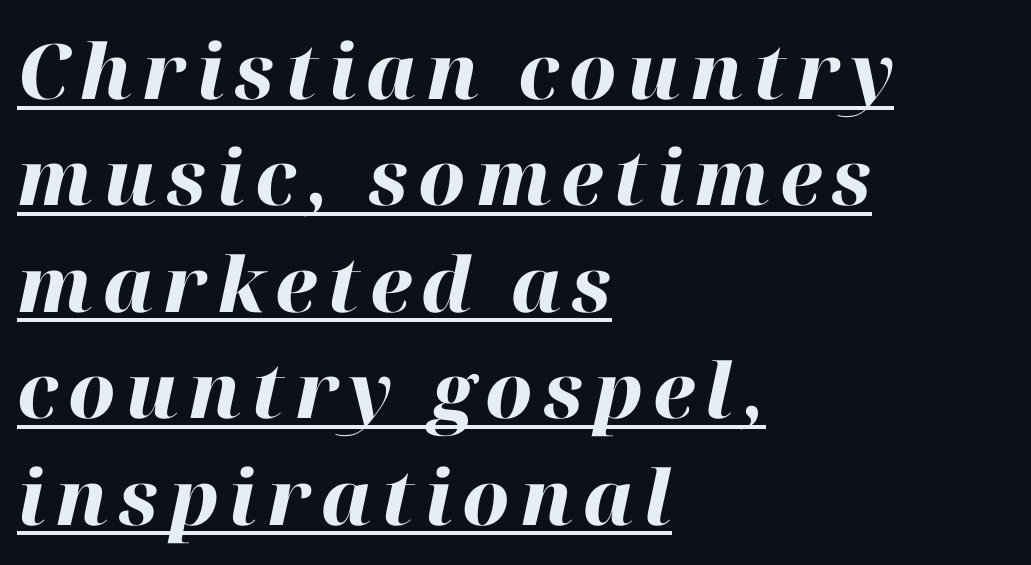
Q: Is the text bold? A: Yes.
Q: Is the text italic (slanted)? A: Yes, it leans right by about 12 degrees.
Q: Is the text underlined? A: Yes.
Q: How is the paragraph aligned? A: Left-aligned.
Q: Is the spacing between lines tight, normal or loose? A: Normal.
Q: Width (condensed, normal, or wide)? A: Normal.
Q: Stroke contrast? A: High.
Q: x-height? A: Medium.
Q: Monospaced? A: No.
